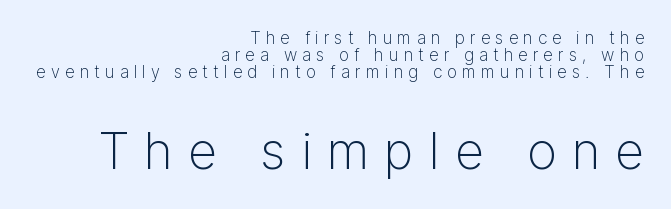
Do the letters lean? They stand straight. These two chunks differ in scale, with the bottom chunk taking the larger measure. Leftover space on each line is placed entirely before the opening word. Varying glyph widths throughout — classic text-font behaviour.
